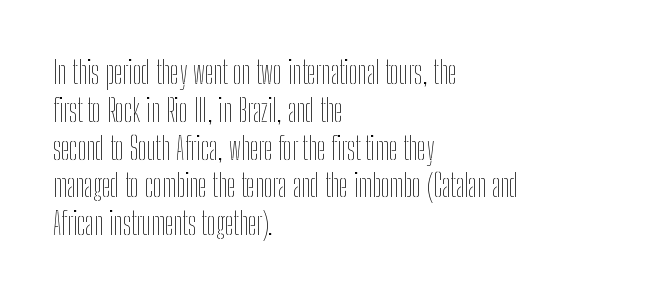
The image shows 31 px thin, condensed type, upright; set left-aligned, line spacing 1.22x, normal letter spacing, not underlined; low stroke contrast and a medium x-height.
